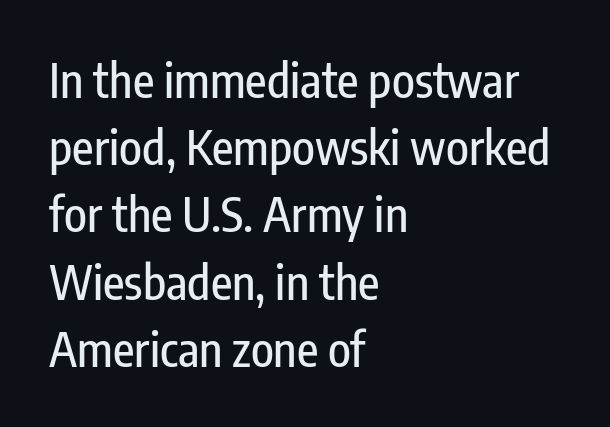
{"serif": "no", "italic": "no", "width": "condensed", "stroke_contrast": "low", "x_height": "medium", "monospaced": "no", "underline": "no", "align": "left", "line_spacing": "normal", "line_spacing_ratio": 1.43, "letter_spacing": "normal", "letter_spacing_em": 0.0, "glyph_px": 47}
